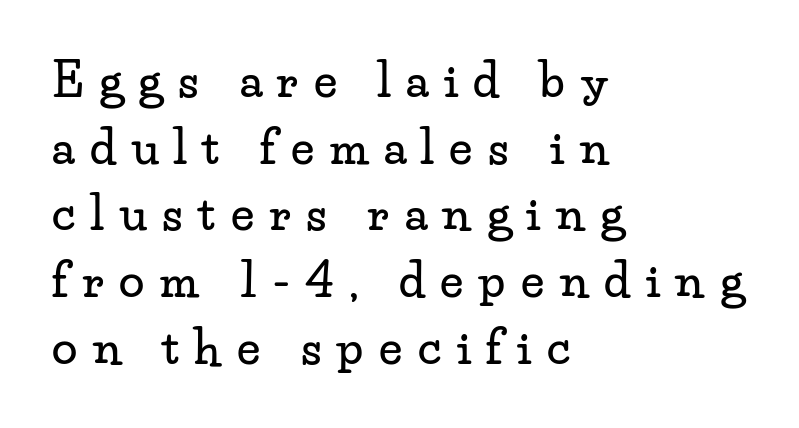
This rendering widens character spacing well past its baseline value. The space directly below the letters is spotless. Regarding leading, the lines here are spaced in the standard way. This is serif lettering, the kind often seen in printed books. This sample has the flowing, uneven cadence of proportional lettering. Nope, not italic — everything's standing straight.
